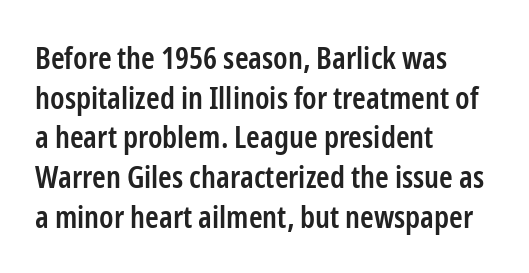
These lines are composed in type without serifs. If you drew a ruler down the left edge, every line would touch it. The axis of the letterforms is exactly vertical. The strokes are fattened partway — semibold, not bold. The letters sit at their default tracking, neither squeezed nor spread. Reading down the column, the eye jumps a familiar distance to each next line.
